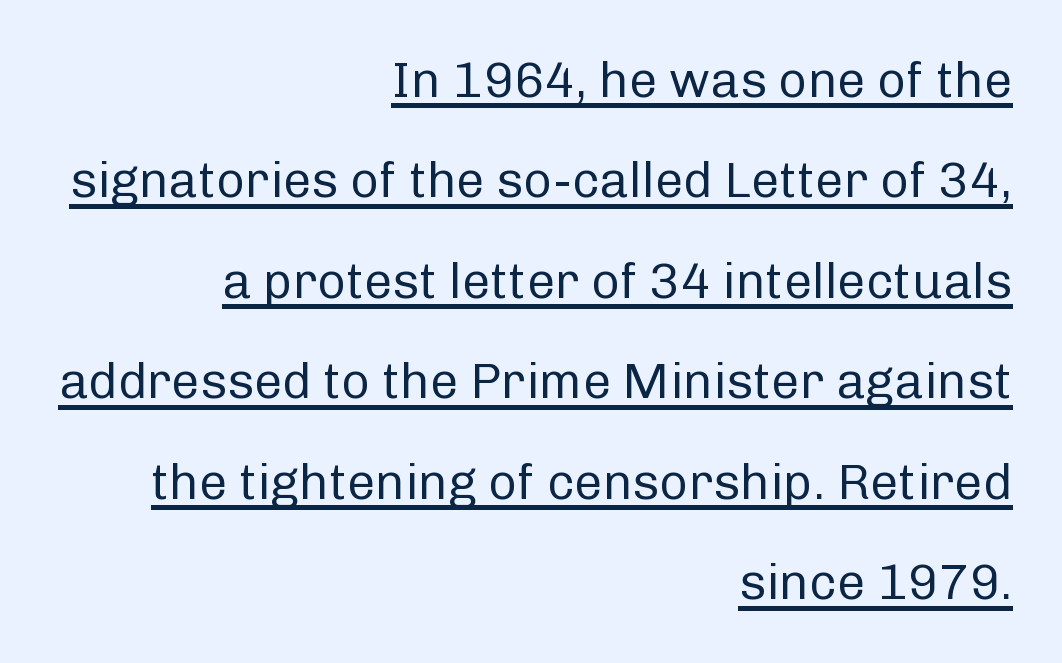
The image shows 50 px regular-weight sans-serif type, upright; set right-aligned, loose line spacing (2.01x), normal letter spacing, underlined; low stroke contrast and a medium x-height.
